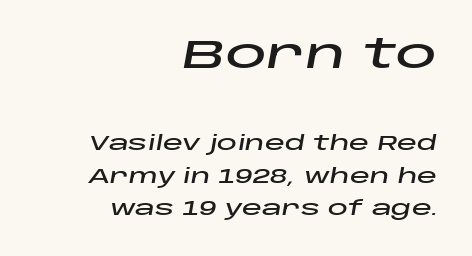
Q: Is the text italic (slanted)? A: Yes, it leans right by about 10 degrees.
Q: Is the text underlined? A: No.
Q: How is the paragraph aligned? A: Right-aligned.
Q: Is the spacing between letters normal or unusually wide? A: Normal.
Q: Is the spacing between lines tight, normal or loose? A: Normal.
Q: Which block of text is set in a larger size, the first (top) or the second (bottom)? A: The first (top) one.
Q: Width (condensed, normal, or wide)? A: Wide.
Q: Stroke contrast? A: Low.
Q: x-height? A: Large.
Q: Monospaced? A: No.
